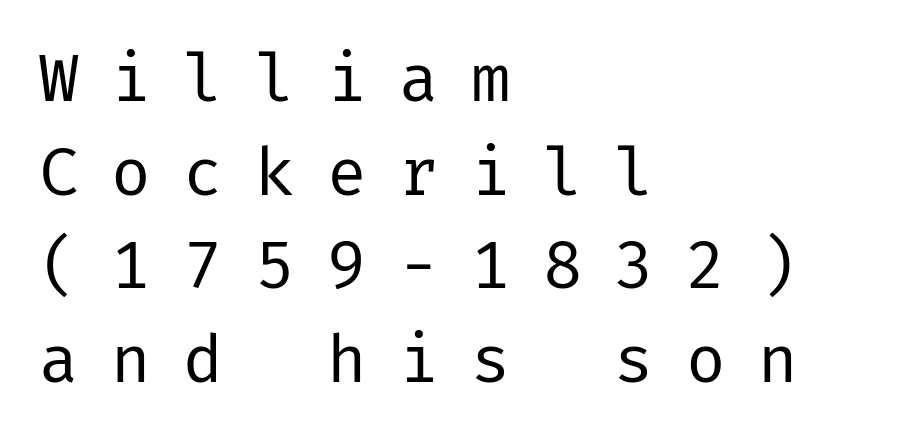
Q: Is the text bold? A: No.
Q: Is the text italic (slanted)? A: No, it is upright.
Q: Is the typeface a serif or a sans-serif typeface? A: Sans-serif.
Q: Is the text underlined? A: No.
Q: How is the paragraph aligned? A: Left-aligned.
Q: Is the spacing between letters normal or unusually wide? A: Unusually wide.
Q: Is the spacing between lines tight, normal or loose? A: Normal.
Q: Width (condensed, normal, or wide)? A: Normal.
Q: Stroke contrast? A: Low.
Q: x-height? A: Medium.
